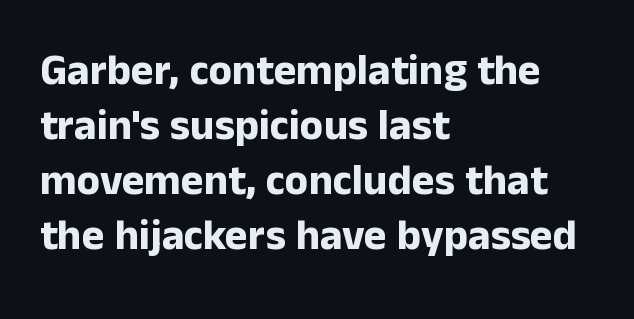
{"serif": "no", "italic": "no", "bold": "yes", "weight": "bold", "width": "normal", "stroke_contrast": "low", "x_height": "medium", "monospaced": "no", "underline": "no", "align": "left", "line_spacing": "normal", "line_spacing_ratio": 1.28, "letter_spacing": "normal", "letter_spacing_em": 0.0, "glyph_px": 43}
